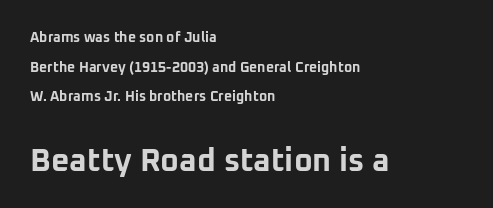
{"serif": "no", "italic": "no", "bold": "yes", "weight": "bold", "width": "normal", "stroke_contrast": "low", "x_height": "medium", "monospaced": "no", "underline": "no", "align": "left", "line_spacing": "loose", "line_spacing_ratio": 2.12, "letter_spacing": "normal", "letter_spacing_em": 0.0, "larger_block": "second", "size_ratio": 2.29, "glyph_px": 32}
